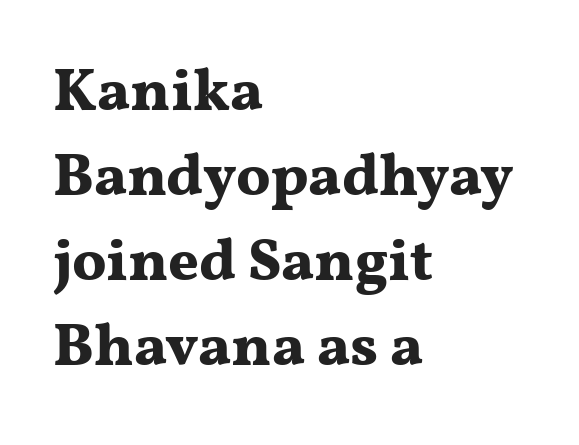
The image shows 59 px bold, wide serif type, upright; set left-aligned, normal line spacing (1.44x), normal letter spacing, not underlined; medium stroke contrast and a medium x-height.
